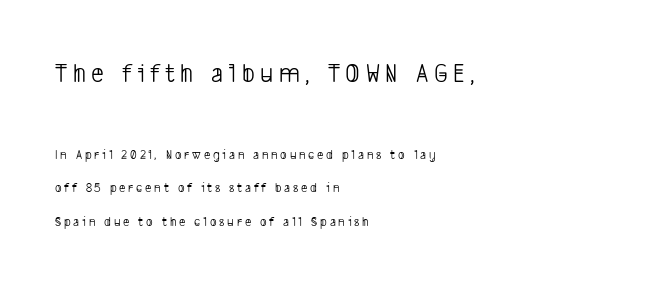
The image shows 28 px light, condensed sans-serif type; set left-aligned, loose line spacing (2.4x), unusually wide letter spacing (+0.2 em), not underlined; the first (top) block is 2.0x larger; low stroke contrast and a medium x-height.
